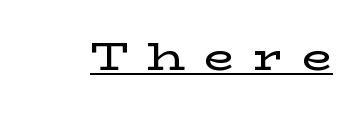
Q: Is the text italic (slanted)? A: No, it is upright.
Q: Is the typeface a serif or a sans-serif typeface? A: Serif.
Q: Is the text underlined? A: Yes.
Q: Is the spacing between letters normal or unusually wide? A: Unusually wide.
Q: Width (condensed, normal, or wide)? A: Wide.
Q: Stroke contrast? A: Low.
Q: x-height? A: Medium.
Q: Monospaced? A: No.
